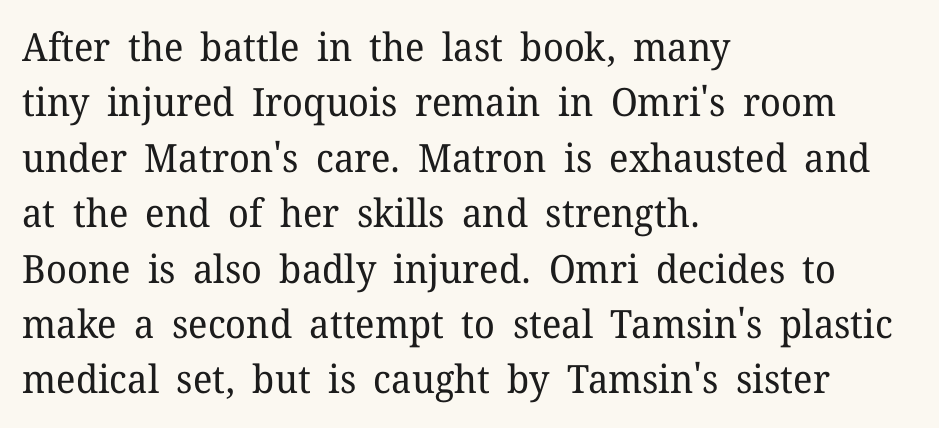
{"serif": "yes", "italic": "no", "bold": "no", "weight": "regular", "width": "normal", "stroke_contrast": "low", "x_height": "medium", "monospaced": "no", "underline": "no", "align": "left", "line_spacing": "normal", "line_spacing_ratio": 1.42, "letter_spacing": "normal", "letter_spacing_em": 0.0, "glyph_px": 39}
